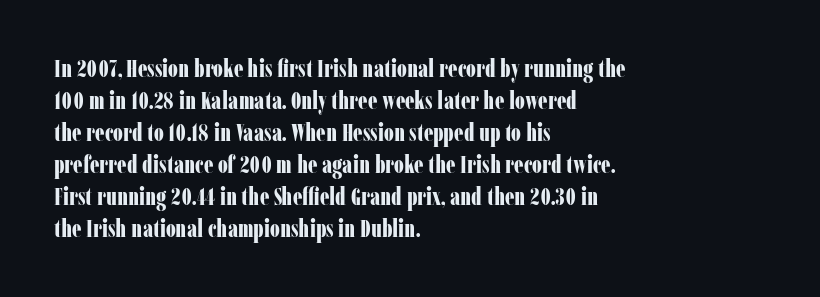
How are the letters spaced? Ordinarily, with no added tracking. Left-aligned paragraph, ragged on the right. The rows are spaced the way most documents space them. The glyphs are unaccompanied by any horizontal stroke below them. Weight check: bold — yes, fully. Ordinary non-slanted type is in use.
